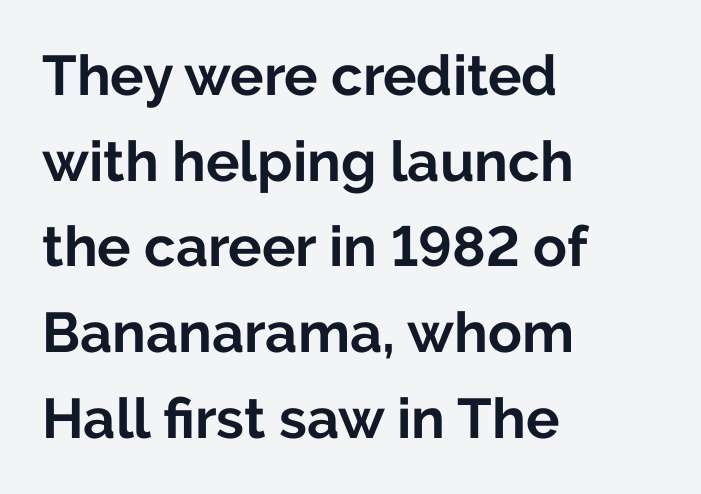
Q: Is the text bold? A: Yes.
Q: Is the text italic (slanted)? A: No, it is upright.
Q: Is the typeface a serif or a sans-serif typeface? A: Sans-serif.
Q: Is the text underlined? A: No.
Q: How is the paragraph aligned? A: Left-aligned.
Q: Is the spacing between letters normal or unusually wide? A: Normal.
Q: Is the spacing between lines tight, normal or loose? A: Normal.
Q: Width (condensed, normal, or wide)? A: Normal.
Q: Stroke contrast? A: Low.
Q: x-height? A: Medium.
Q: Monospaced? A: No.
